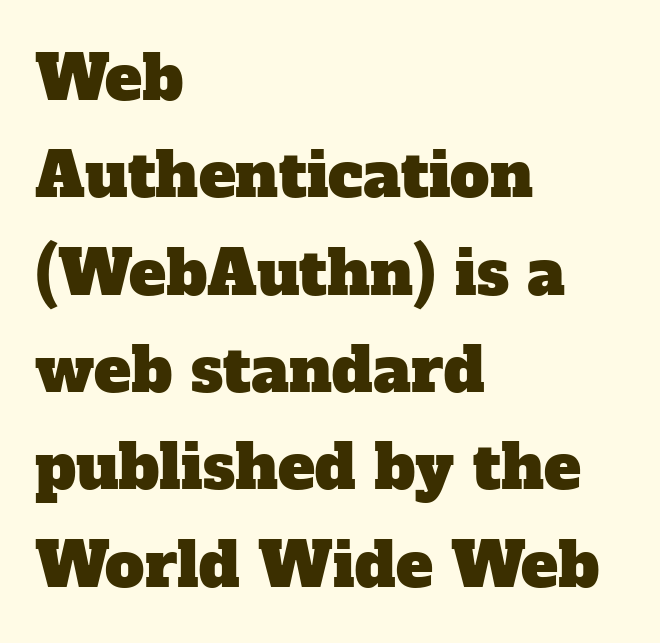
A clean baseline with only descenders dipping below it. Does the type have serifs? Yes, each stem ends in a small foot. This sample keeps an unexceptional amount of space between lines. The gaps between neighbouring characters are ordinary and unremarkable.
